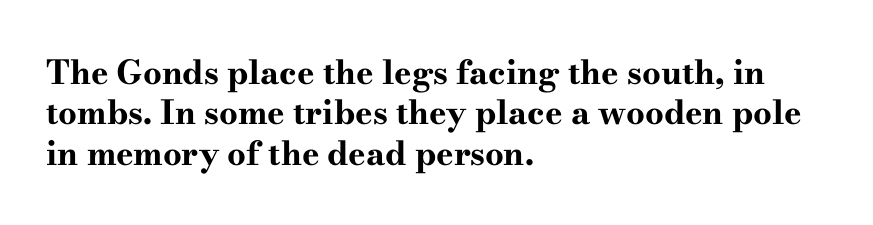
Q: Is the text bold? A: Yes.
Q: Is the text italic (slanted)? A: No, it is upright.
Q: Is the typeface a serif or a sans-serif typeface? A: Serif.
Q: Is the text underlined? A: No.
Q: How is the paragraph aligned? A: Left-aligned.
Q: Is the spacing between letters normal or unusually wide? A: Normal.
Q: Width (condensed, normal, or wide)? A: Wide.
Q: Stroke contrast? A: High.
Q: x-height? A: Small.
Q: Monospaced? A: No.
